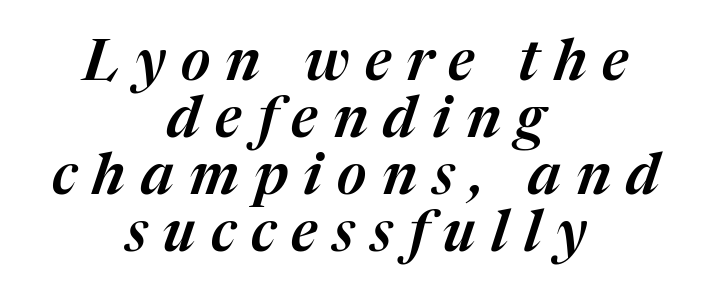
{"italic": "yes", "lean": "right", "slant_degrees": 17, "width": "normal", "stroke_contrast": "medium", "x_height": "medium", "monospaced": "no", "underline": "no", "align": "center", "line_spacing": "tight", "line_spacing_ratio": 1.0, "letter_spacing": "wide", "letter_spacing_em": 0.27, "glyph_px": 57}
